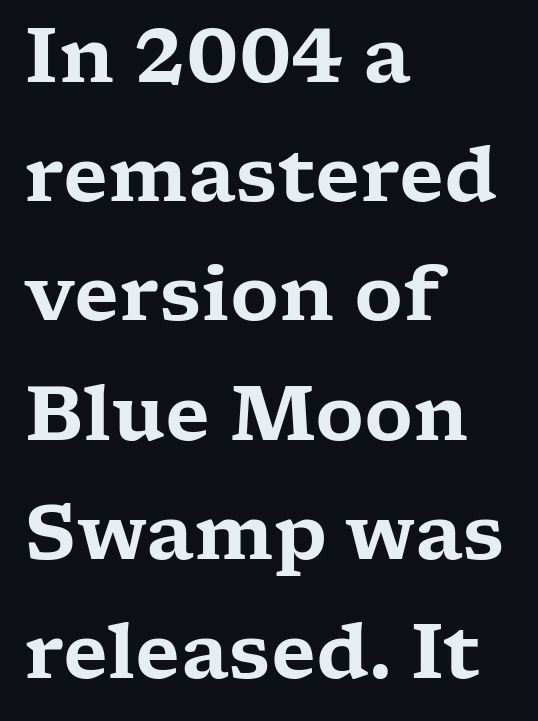
Honestly, the row spacing looks completely unremarkable. Notice how the passage keeps a crisp vertical edge on the left only. The lettering stays uniformly vertical, giving the passage a roman look. The font family rendered here belongs to the serif group.
